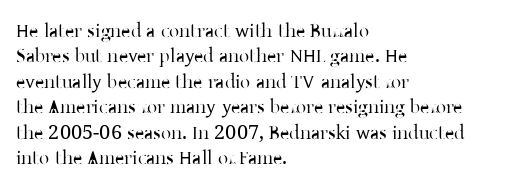
The rows are spaced the way most documents space them. Weight: in the light-to-regular range. Each word holds together tightly as a unit, with standard inter-letter gaps. Nobody drew a line under any word here.
